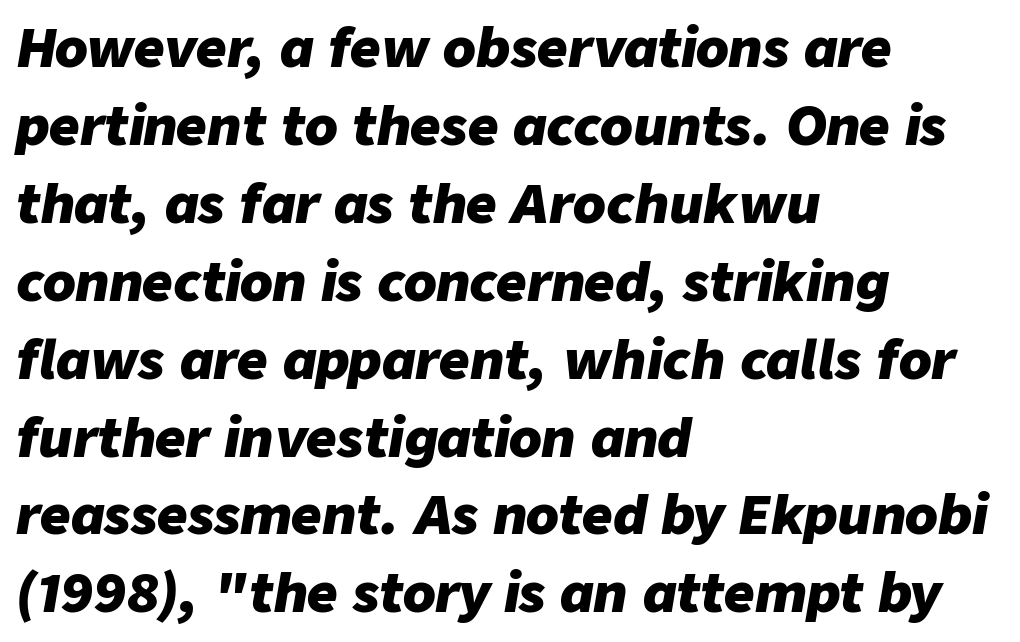
The image shows 53 px heavy type, italic (leaning right); set left-aligned, normal line spacing (1.47x), normal letter spacing, not underlined; low stroke contrast and a medium x-height.
